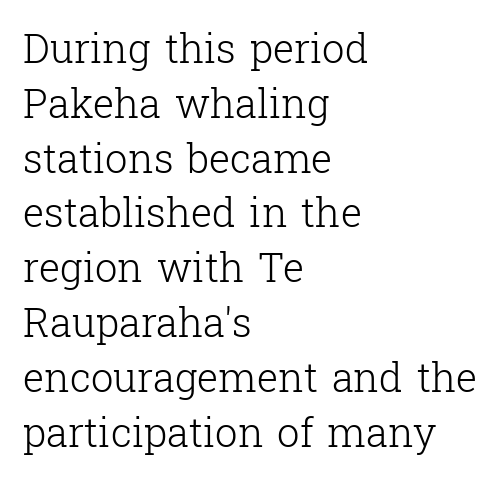
{"serif": "yes", "italic": "no", "bold": "no", "weight": "light", "width": "normal", "stroke_contrast": "low", "x_height": "medium", "monospaced": "no", "underline": "no", "align": "left", "line_spacing": "normal", "line_spacing_ratio": 1.37, "letter_spacing": "normal", "letter_spacing_em": 0.0, "glyph_px": 40}
